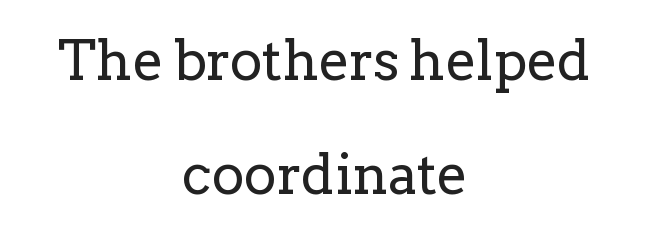
Q: Is the text bold? A: No.
Q: Is the text italic (slanted)? A: No, it is upright.
Q: Is the typeface a serif or a sans-serif typeface? A: Serif.
Q: Is the text underlined? A: No.
Q: How is the paragraph aligned? A: Centered.
Q: Is the spacing between letters normal or unusually wide? A: Normal.
Q: Is the spacing between lines tight, normal or loose? A: Loose.
Q: Width (condensed, normal, or wide)? A: Normal.
Q: Stroke contrast? A: Low.
Q: x-height? A: Medium.
Q: Monospaced? A: No.
